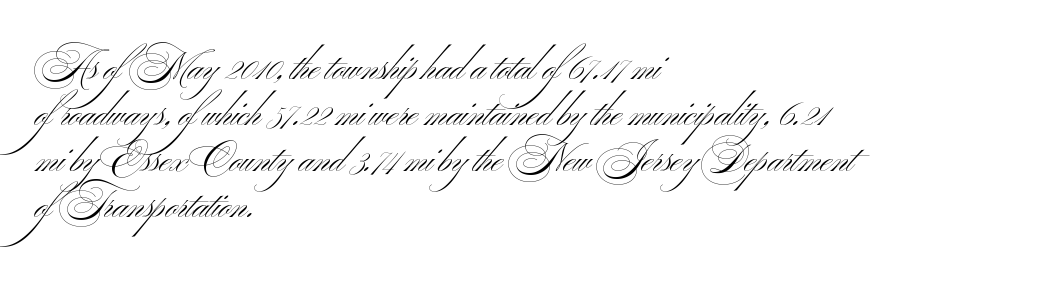
{"serif": "no", "bold": "no", "weight": "light", "width": "wide", "stroke_contrast": "medium", "x_height": "small", "monospaced": "no", "underline": "no", "align": "left", "line_spacing_ratio": 1.21, "letter_spacing": "normal", "letter_spacing_em": 0.0, "glyph_px": 38}
